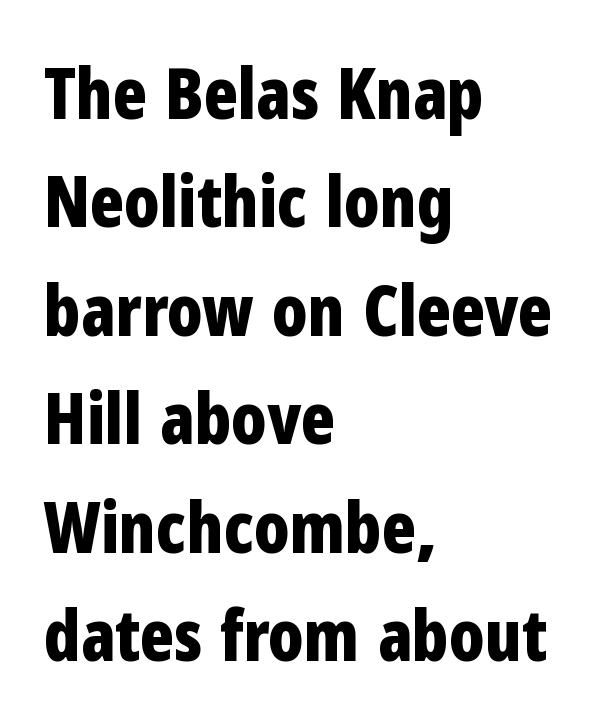
The image shows 70 px bold, condensed sans-serif type, upright; set left-aligned, normal line spacing (1.55x), normal letter spacing, not underlined; low stroke contrast and a medium x-height.
